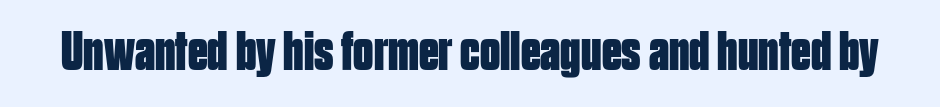
{"serif": "no", "italic": "no", "bold": "yes", "weight": "bold", "width": "condensed", "stroke_contrast": "low", "x_height": "large", "monospaced": "no", "underline": "no", "letter_spacing": "normal", "letter_spacing_em": 0.0, "glyph_px": 56}
